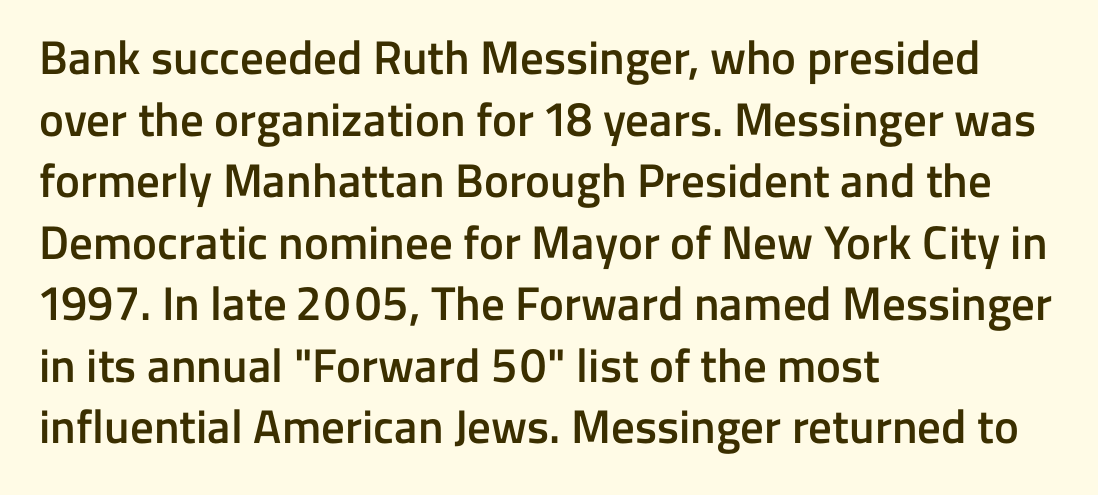
Here the designer chose a conventional face with non-uniform glyph widths. If you drew a ruler down the left edge, every line would touch it. Does the lettering tilt? It doesn't — this is upright. Honestly, the letter spacing is just normal — you wouldn't notice it.
